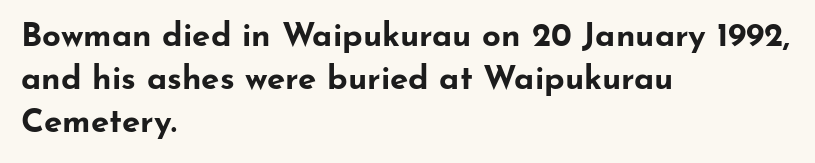
What kind of face is this? One without serifs — a sans. Leading: standard. Students, note that the glyphs here touch the page at normal intervals. Think of a printed novel: that variable character pitch is what you see here. Lines of text with bare space underneath. This sample uses an upright cut, with every glyph sitting square on the baseline.
